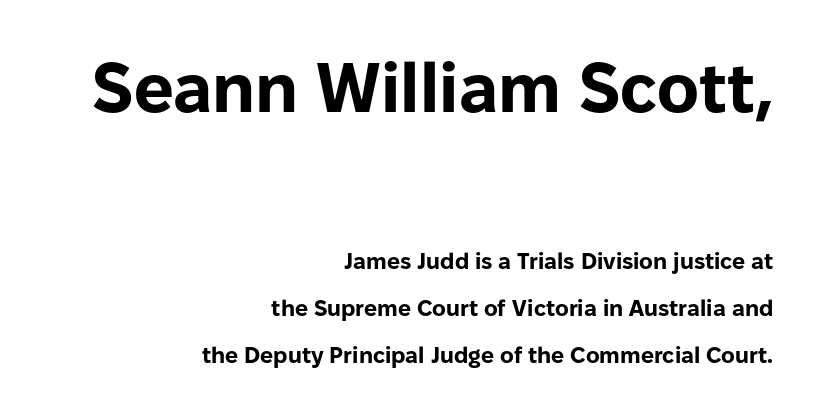
Words appear dense and cohesive because spacing is normal. Note: larger setting up top, smaller setting below. Stroke terminals: plain, sans-serif. Ordinary non-slanted type is in use. The leading is generous, giving the passage an open texture. The face used here has the dense, thick strokes of a bold.
